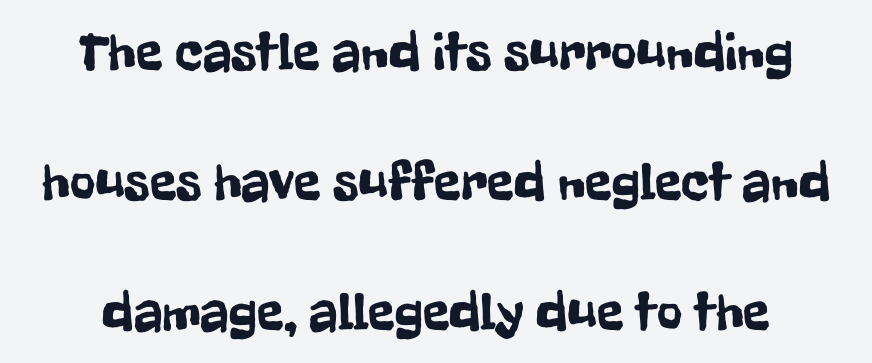
Q: Is the text italic (slanted)? A: No, it is upright.
Q: Is the typeface a serif or a sans-serif typeface? A: Sans-serif.
Q: Is the text underlined? A: No.
Q: Is the spacing between letters normal or unusually wide? A: Normal.
Q: Is the spacing between lines tight, normal or loose? A: Loose.
Q: Width (condensed, normal, or wide)? A: Condensed.
Q: Stroke contrast? A: Low.
Q: x-height? A: Medium.
Q: Monospaced? A: No.
